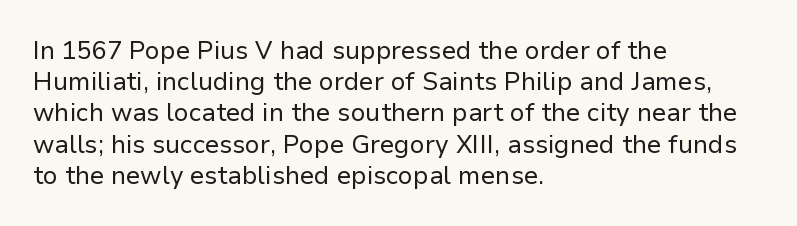
The image shows 25 px text type, upright; set left-aligned, normal line spacing (1.25x), normal letter spacing, not underlined.
